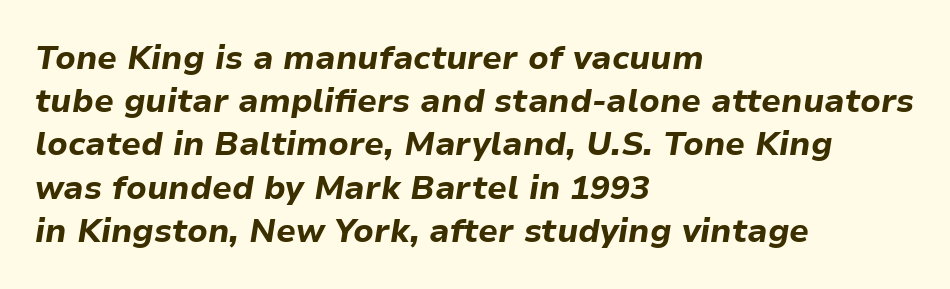
The image shows 33 px bold type, italic (leaning right); set left-aligned, normal line spacing (1.31x), normal letter spacing, not underlined; low stroke contrast and a medium x-height.
